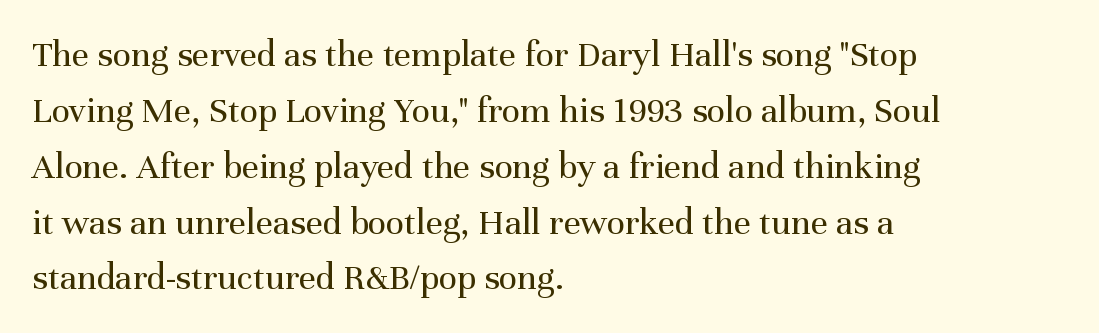
{"serif": "yes", "italic": "no", "bold": "no", "weight": "regular", "width": "normal", "stroke_contrast": "medium", "x_height": "medium", "monospaced": "no", "underline": "no", "align": "left", "line_spacing": "normal", "line_spacing_ratio": 1.47, "letter_spacing": "normal", "letter_spacing_em": 0.0, "glyph_px": 38}
